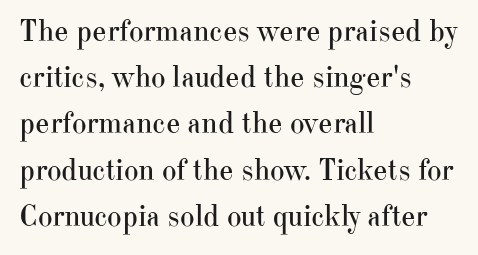
Any mark beneath the type? The region is blank. Quick note: interline space is typical. Stroke mass is kept to a normal reading level or below. These lines are rendered in a variable-pitch font.
